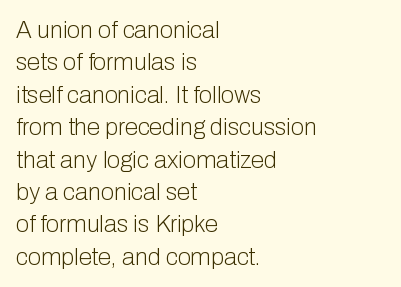
{"italic": "no", "bold": "no", "underline": "no", "align": "left", "line_spacing": "normal", "line_spacing_ratio": 1.35, "letter_spacing": "normal", "letter_spacing_em": 0.0, "glyph_px": 24}
